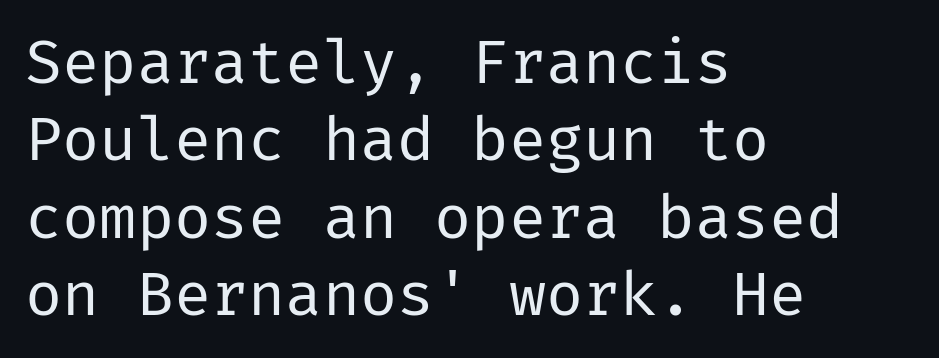
Q: Is the text bold? A: No.
Q: Is the text italic (slanted)? A: No, it is upright.
Q: Is the typeface a serif or a sans-serif typeface? A: Sans-serif.
Q: Is the text underlined? A: No.
Q: How is the paragraph aligned? A: Left-aligned.
Q: Is the spacing between letters normal or unusually wide? A: Normal.
Q: Is the spacing between lines tight, normal or loose? A: Normal.
Q: Width (condensed, normal, or wide)? A: Normal.
Q: Stroke contrast? A: Low.
Q: x-height? A: Medium.
